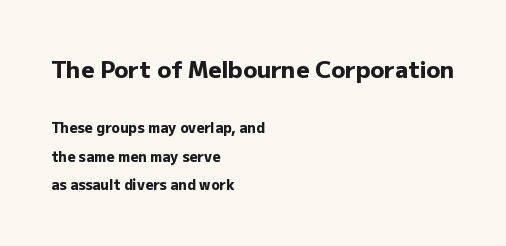
Q: Is the text bold? A: Yes.
Q: Is the text italic (slanted)? A: No, it is upright.
Q: Is the text underlined? A: No.
Q: How is the paragraph aligned? A: Left-aligned.
Q: Is the spacing between letters normal or unusually wide? A: Normal.
Q: Is the spacing between lines tight, normal or loose? A: Loose.
Q: Which block of text is set in a larger size, the first (top) or the second (bottom)? A: The first (top) one.
